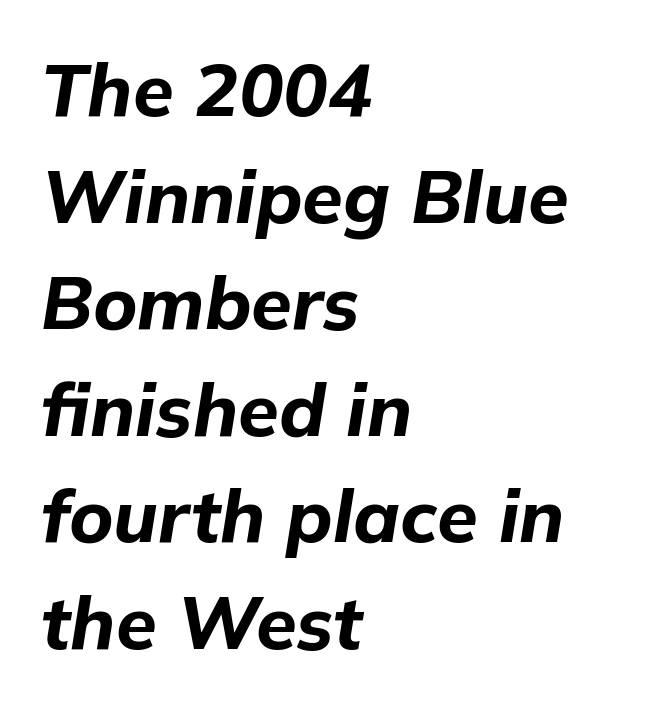
The image shows 74 px bold type, italic (leaning right); set left-aligned, normal line spacing (1.44x), normal letter spacing, not underlined; low stroke contrast and a medium x-height.
